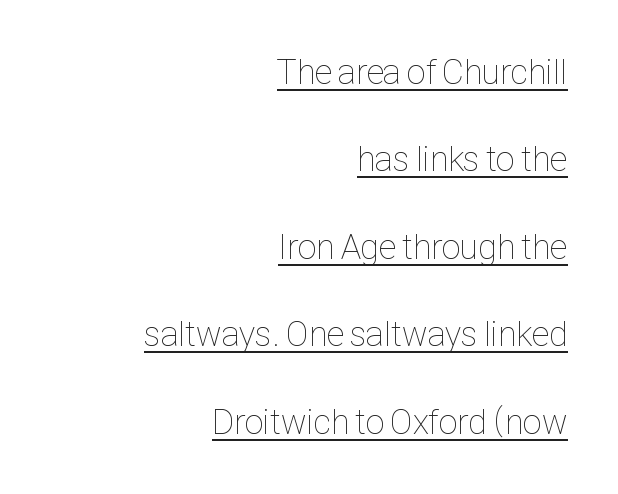
{"italic": "no", "bold": "no", "weight": "thin", "width": "condensed", "stroke_contrast": "low", "x_height": "medium", "monospaced": "no", "underline": "yes", "align": "right", "line_spacing": "loose", "line_spacing_ratio": 2.5, "letter_spacing": "normal", "letter_spacing_em": 0.0, "glyph_px": 35}
